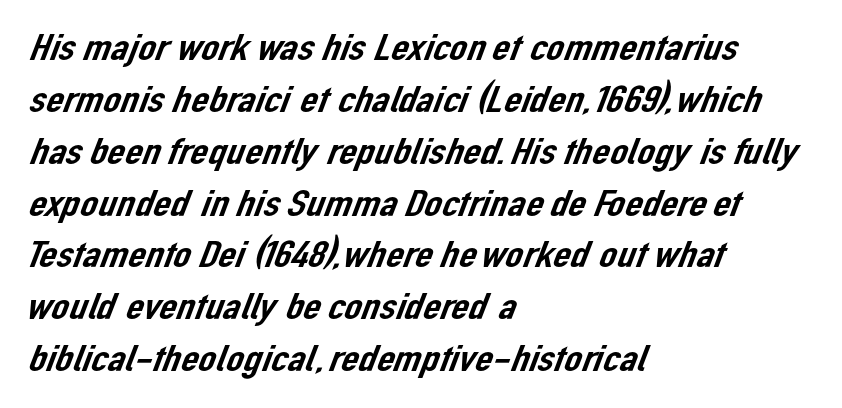
The image shows 39 px sans-serif type; set left-aligned, normal line spacing (1.33x), normal letter spacing, not underlined; low stroke contrast and a medium x-height.
